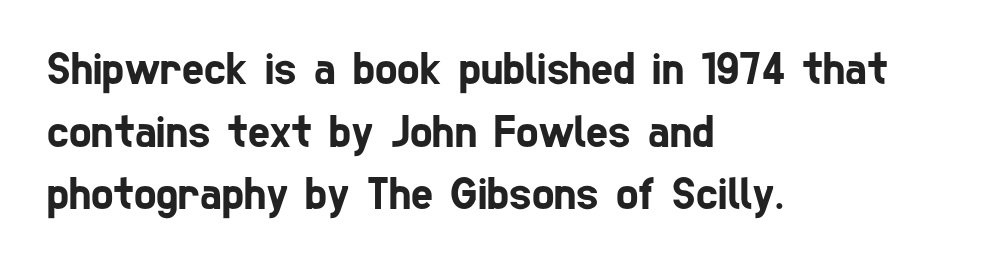
The image shows 47 px condensed sans-serif type; set left-aligned, normal line spacing (1.33x), normal letter spacing, not underlined; low stroke contrast and a medium x-height.
